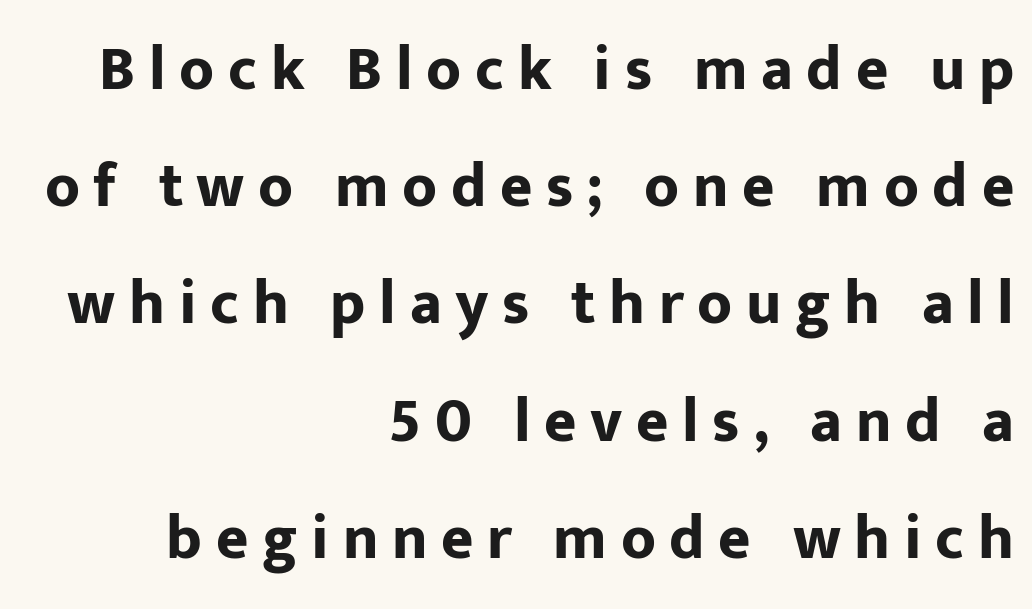
The image shows 62 px bold sans-serif type, upright; set right-aligned, line spacing 1.89x, unusually wide letter spacing (+0.22 em), not underlined; low stroke contrast and a medium x-height.
